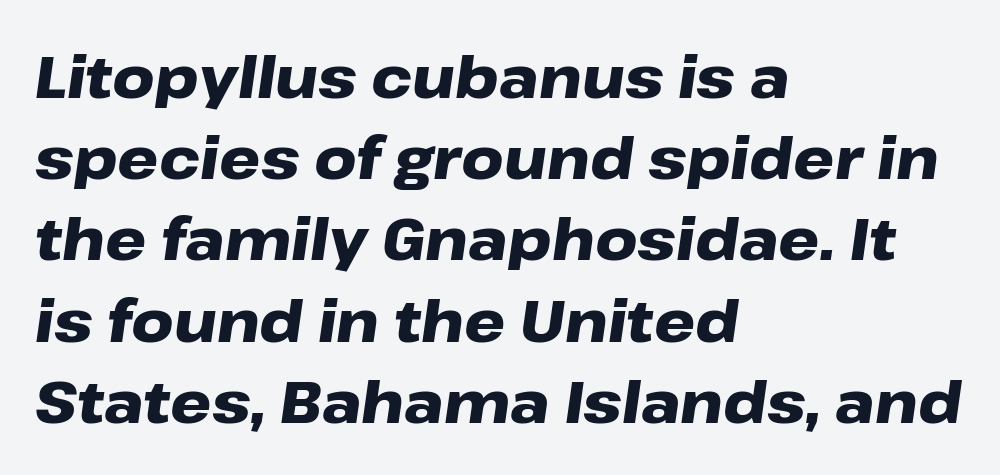
The image shows 58 px heavy, wide type, italic (leaning right); set left-aligned, normal line spacing (1.4x), normal letter spacing, not underlined; low stroke contrast and a medium x-height.
